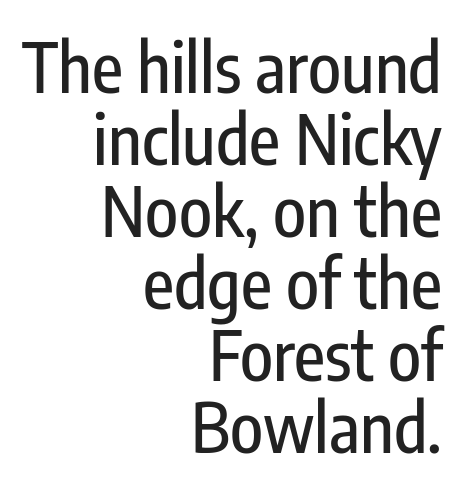
Q: Is the text italic (slanted)? A: No, it is upright.
Q: Is the typeface a serif or a sans-serif typeface? A: Sans-serif.
Q: Is the text underlined? A: No.
Q: How is the paragraph aligned? A: Right-aligned.
Q: Is the spacing between letters normal or unusually wide? A: Normal.
Q: Is the spacing between lines tight, normal or loose? A: Tight.
Q: Width (condensed, normal, or wide)? A: Condensed.
Q: Stroke contrast? A: Low.
Q: x-height? A: Medium.
Q: Monospaced? A: No.
